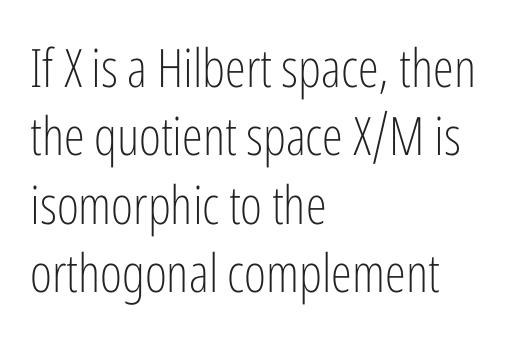
Rows of type keep a routine distance in the vertical direction. The glyphs in this specimen are sans serif. This sample is left-justified, so line endings fall wherever the words run out. Spacing between characters is what you'd get straight out of the box.
